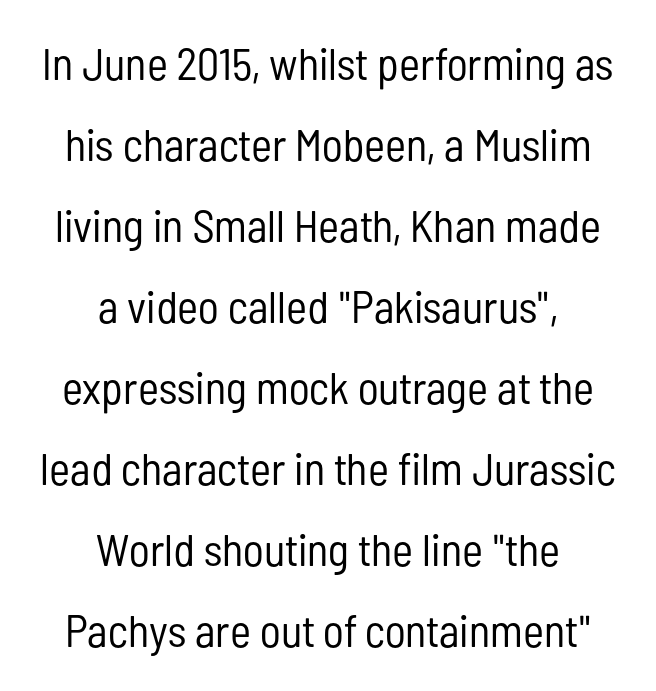
Q: Is the text bold? A: No.
Q: Is the text italic (slanted)? A: No, it is upright.
Q: Is the typeface a serif or a sans-serif typeface? A: Sans-serif.
Q: Is the text underlined? A: No.
Q: How is the paragraph aligned? A: Centered.
Q: Is the spacing between letters normal or unusually wide? A: Normal.
Q: Width (condensed, normal, or wide)? A: Condensed.
Q: Stroke contrast? A: Low.
Q: x-height? A: Medium.
Q: Monospaced? A: No.
